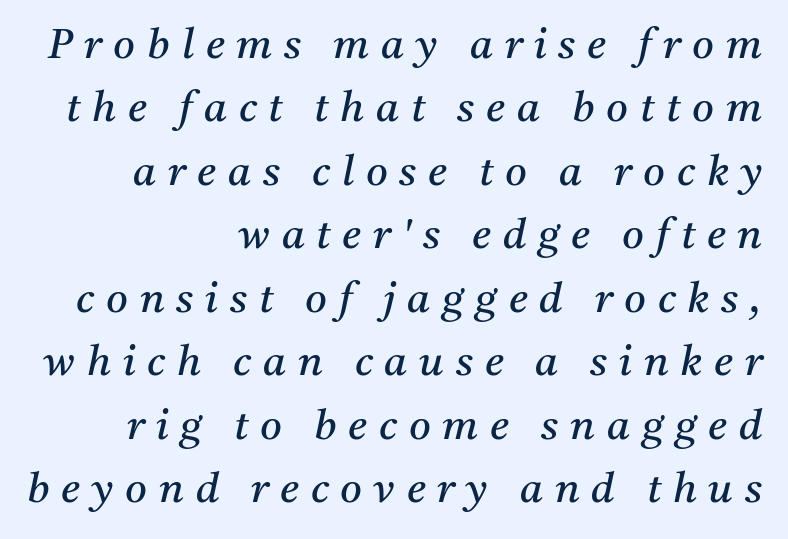
Where is the straight margin? On the right. This sample uses an oblique cut, with every glyph tilted off the vertical. Honestly, there is no underline to notice here at all. This sample has the flowing, uneven cadence of proportional lettering. Each stroke keeps to a modest, everyday thickness or less.
